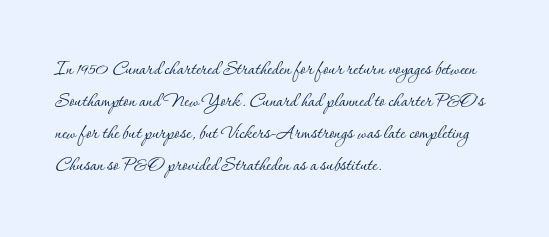
Q: Is the text bold? A: No.
Q: Is the text italic (slanted)? A: Yes.
Q: Is the text underlined? A: No.
Q: How is the paragraph aligned? A: Left-aligned.
Q: Is the spacing between letters normal or unusually wide? A: Normal.
Q: Is the spacing between lines tight, normal or loose? A: Normal.
